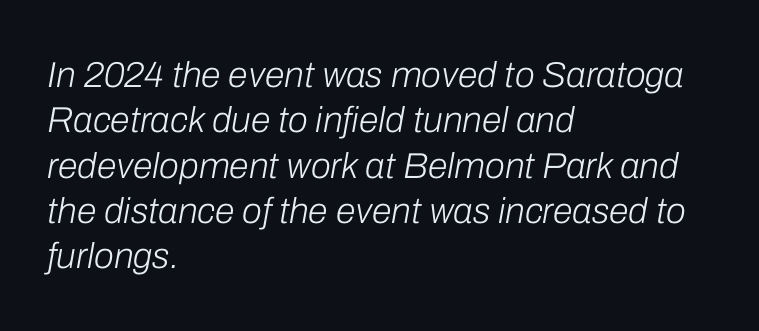
The face used here is proportionally spaced, like ordinary book or web type. The lines sit at an ordinary, default distance from one another. The glyphs are unaccompanied by any horizontal stroke below them. Compared with ordinary roman type, these characters are visibly tilted. Inter-character spacing is left at the font's built-in metrics. The typesetter chose a ragged-right arrangement here.
